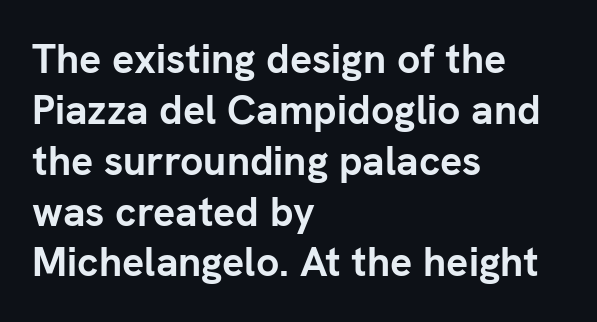
Q: Is the text bold? A: Yes.
Q: Is the text italic (slanted)? A: No, it is upright.
Q: Is the typeface a serif or a sans-serif typeface? A: Sans-serif.
Q: Is the text underlined? A: No.
Q: How is the paragraph aligned? A: Left-aligned.
Q: Is the spacing between letters normal or unusually wide? A: Normal.
Q: Width (condensed, normal, or wide)? A: Normal.
Q: Stroke contrast? A: Low.
Q: x-height? A: Medium.
Q: Monospaced? A: No.
